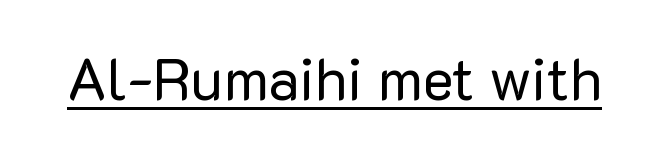
Q: Is the text bold? A: No.
Q: Is the text italic (slanted)? A: No, it is upright.
Q: Is the typeface a serif or a sans-serif typeface? A: Sans-serif.
Q: Is the text underlined? A: Yes.
Q: Is the spacing between letters normal or unusually wide? A: Normal.
Q: Width (condensed, normal, or wide)? A: Normal.
Q: Stroke contrast? A: Low.
Q: x-height? A: Medium.
Q: Monospaced? A: No.
